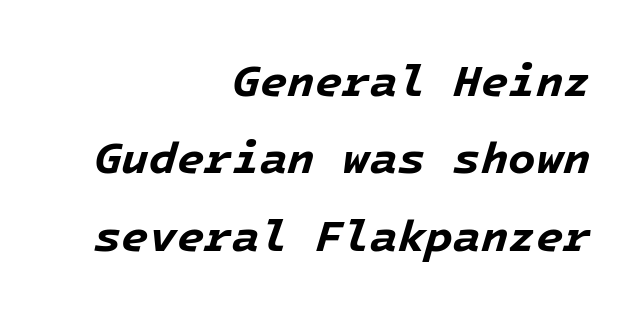
{"italic": "yes", "lean": "right", "slant_degrees": 16, "bold": "yes", "weight": "bold", "width": "normal", "stroke_contrast": "low", "x_height": "medium", "underline": "no", "align": "right", "line_spacing_ratio": 1.72, "letter_spacing": "normal", "letter_spacing_em": 0.0, "glyph_px": 45}
